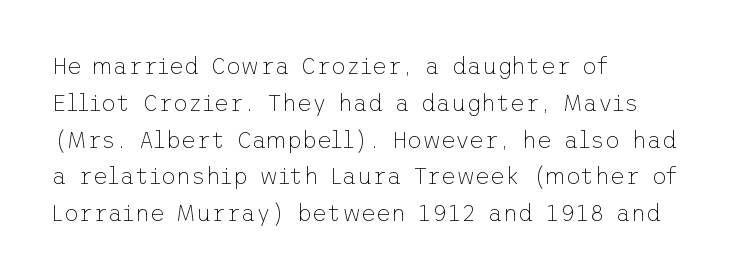
{"italic": "no", "bold": "no", "underline": "no", "align": "left", "line_spacing": "normal", "line_spacing_ratio": 1.6, "letter_spacing": "normal", "letter_spacing_em": 0.0, "glyph_px": 23}
